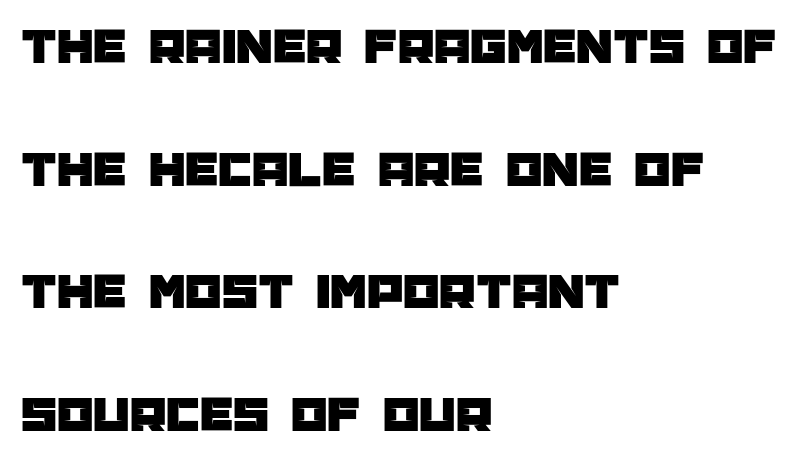
Are there feet on the stems? There aren't — it's a sans. Nothing unusual about the tracking: characters are spaced as the font intends. Glance below the letters and you will spot only blank space. Varying glyph widths throughout — classic text-font behaviour. Where is the straight margin? On the left.
